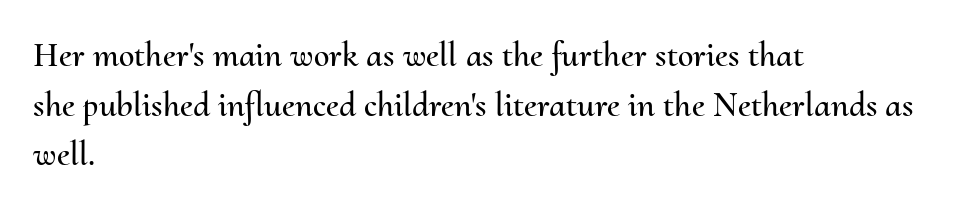
Q: Is the text italic (slanted)? A: No, it is upright.
Q: Is the text underlined? A: No.
Q: How is the paragraph aligned? A: Left-aligned.
Q: Is the spacing between letters normal or unusually wide? A: Normal.
Q: Is the spacing between lines tight, normal or loose? A: Normal.
Q: Width (condensed, normal, or wide)? A: Normal.
Q: Stroke contrast? A: Medium.
Q: x-height? A: Small.
Q: Monospaced? A: No.
